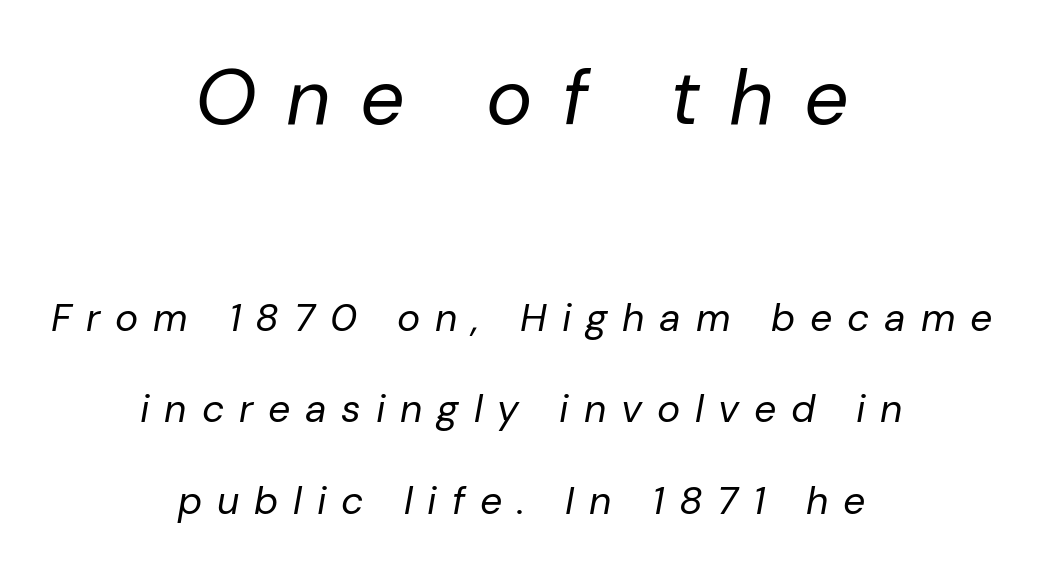
Q: Is the text bold? A: No.
Q: Is the text italic (slanted)? A: Yes, it leans right by about 10 degrees.
Q: Is the text underlined? A: No.
Q: How is the paragraph aligned? A: Centered.
Q: Is the spacing between letters normal or unusually wide? A: Unusually wide.
Q: Is the spacing between lines tight, normal or loose? A: Loose.
Q: Which block of text is set in a larger size, the first (top) or the second (bottom)? A: The first (top) one.
Q: Width (condensed, normal, or wide)? A: Normal.
Q: Stroke contrast? A: Low.
Q: x-height? A: Medium.
Q: Monospaced? A: No.
